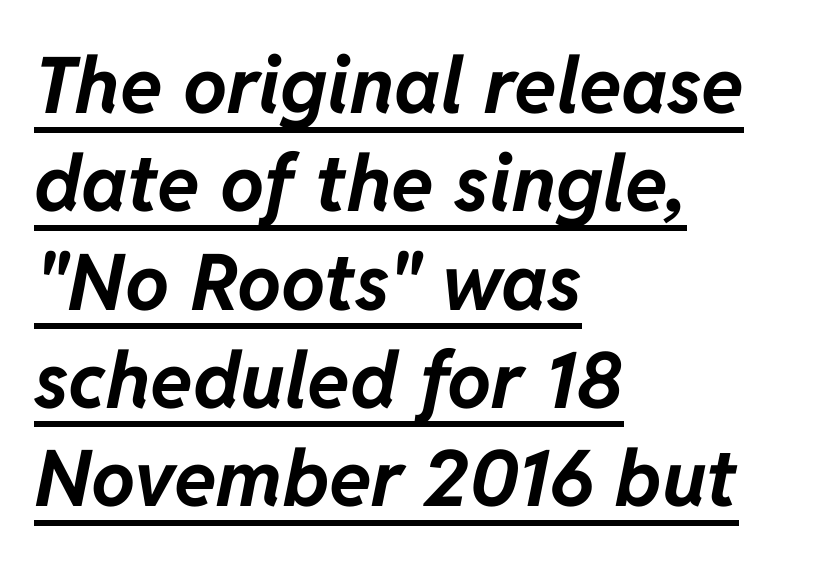
{"italic": "yes", "lean": "right", "slant_degrees": 11, "bold": "yes", "weight": "bold", "width": "normal", "stroke_contrast": "low", "x_height": "medium", "monospaced": "no", "underline": "yes", "align": "left", "line_spacing": "normal", "line_spacing_ratio": 1.26, "letter_spacing": "normal", "letter_spacing_em": 0.0, "glyph_px": 78}
